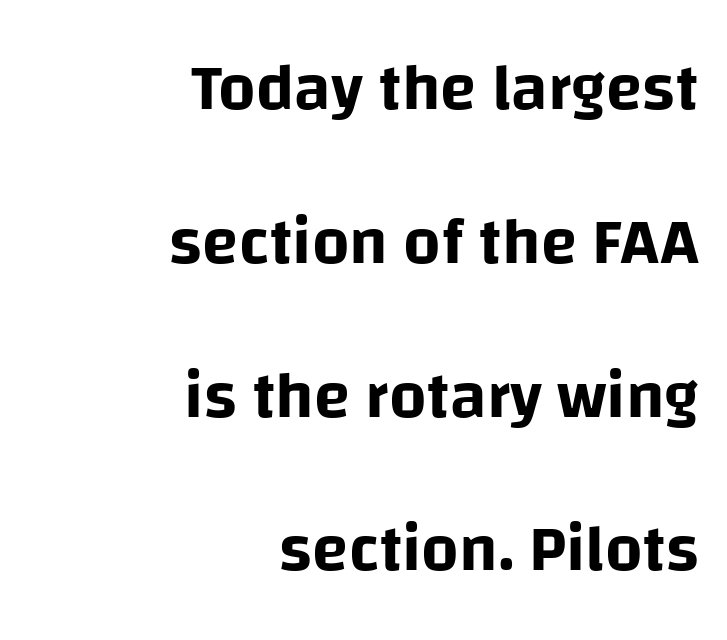
Q: Is the text italic (slanted)? A: No, it is upright.
Q: Is the typeface a serif or a sans-serif typeface? A: Sans-serif.
Q: Is the text underlined? A: No.
Q: How is the paragraph aligned? A: Right-aligned.
Q: Is the spacing between letters normal or unusually wide? A: Normal.
Q: Is the spacing between lines tight, normal or loose? A: Loose.
Q: Width (condensed, normal, or wide)? A: Normal.
Q: Stroke contrast? A: Low.
Q: x-height? A: Large.
Q: Monospaced? A: No.
